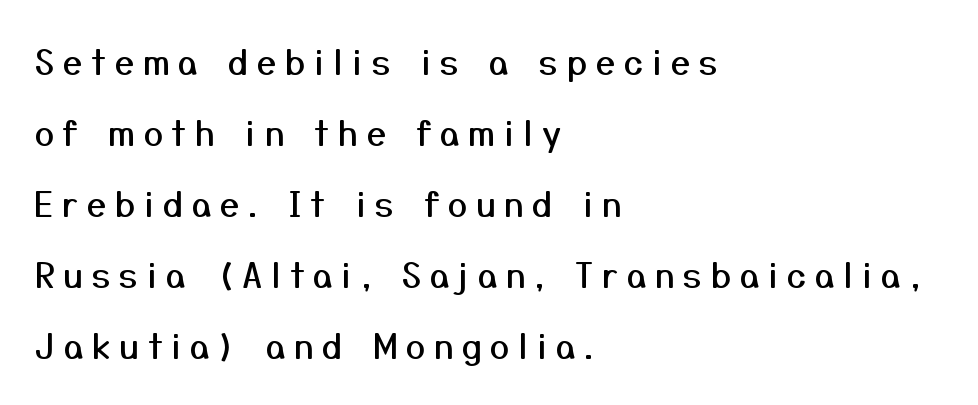
{"serif": "no", "italic": "no", "width": "normal", "stroke_contrast": "medium", "x_height": "medium", "monospaced": "no", "underline": "no", "align": "left", "line_spacing": "loose", "line_spacing_ratio": 2.09, "letter_spacing": "wide", "letter_spacing_em": 0.26, "glyph_px": 34}
